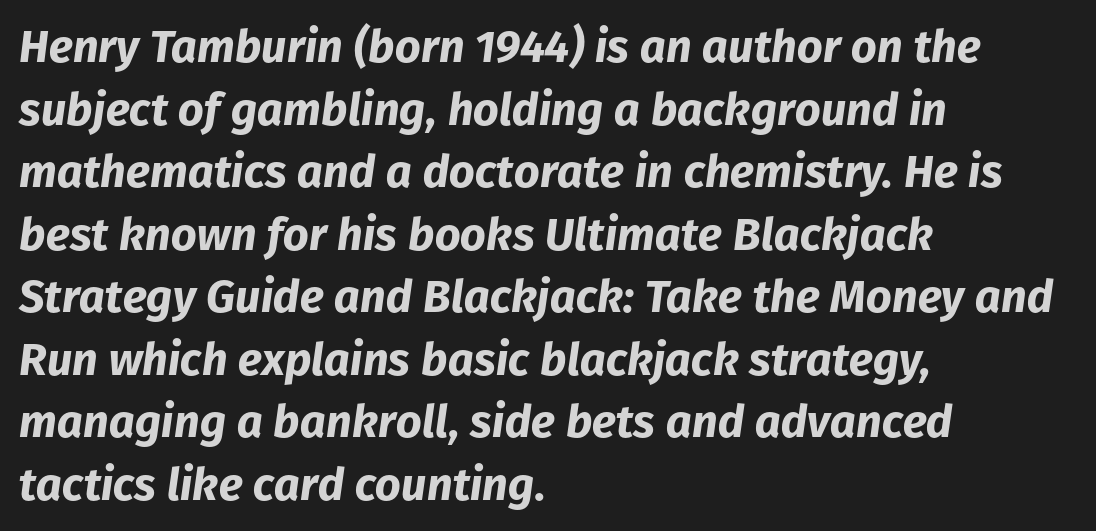
The compositor pushed each line to the left boundary. Italic? Definitely — the glyphs are oblique. These lines sit exactly where default settings would place them. Type without underlining. Nothing unusual about the tracking: characters are spaced as the font intends. Character widths vary here, with narrow letters taking less room than wide ones.
